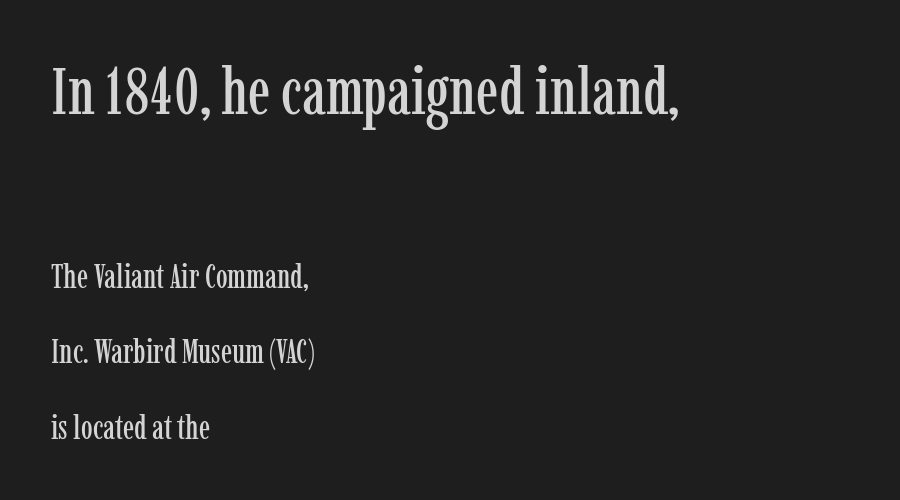
The glyphs in this specimen are seriffed. One glance says open: line gaps are wider than usual. Ordinary non-slanted type is in use. Here the glyphs are tracked normally, forming tight word shapes. Just letters on the line, the space beneath them empty.
